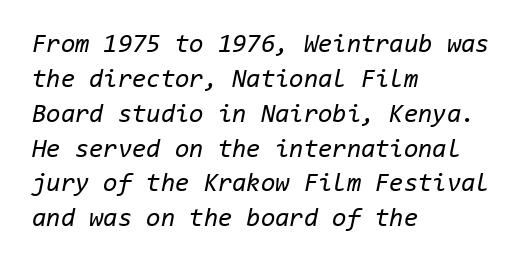
The image shows 26 px text type, italic (leaning right); set left-aligned, normal line spacing (1.34x), normal letter spacing, not underlined.
